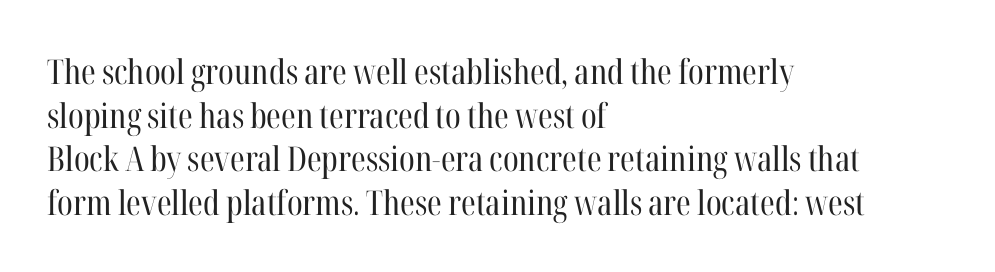
Q: Is the text bold? A: No.
Q: Is the text italic (slanted)? A: No, it is upright.
Q: Is the typeface a serif or a sans-serif typeface? A: Serif.
Q: Is the text underlined? A: No.
Q: How is the paragraph aligned? A: Left-aligned.
Q: Is the spacing between letters normal or unusually wide? A: Normal.
Q: Is the spacing between lines tight, normal or loose? A: Normal.
Q: Width (condensed, normal, or wide)? A: Condensed.
Q: Stroke contrast? A: High.
Q: x-height? A: Medium.
Q: Monospaced? A: No.
